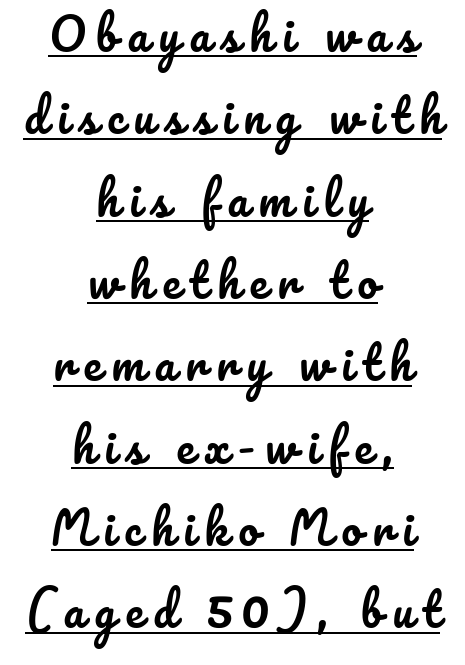
The image shows 45 px text type; set centered, line spacing 1.83x, unusually wide letter spacing (+0.22 em), underlined; low stroke contrast and a small x-height.
